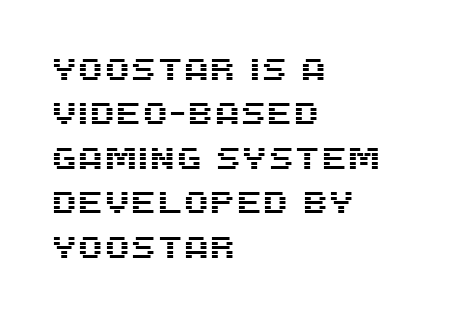
Characters follow at the spacing the type designer built in. This sample uses a sans-serif face. The font's upright variant was chosen for this text. Each letter keeps its own natural width here, so spacing adapts to shape.
